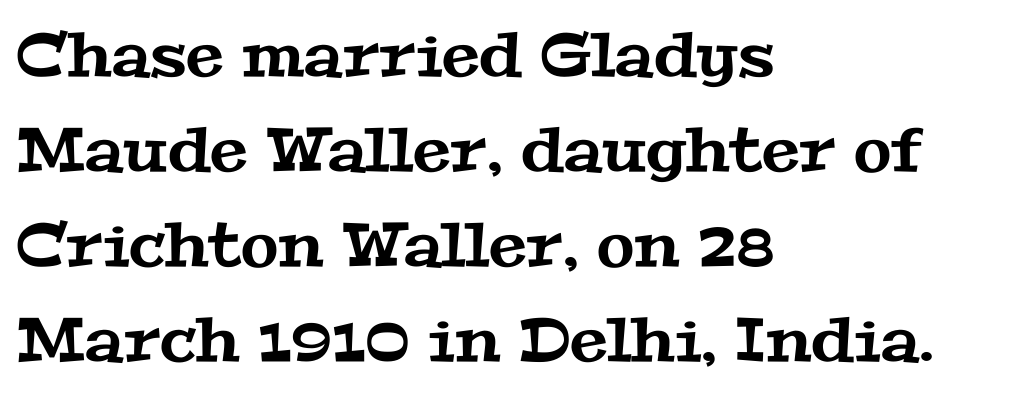
Q: Is the typeface a serif or a sans-serif typeface? A: Serif.
Q: Is the text underlined? A: No.
Q: How is the paragraph aligned? A: Left-aligned.
Q: Is the spacing between letters normal or unusually wide? A: Normal.
Q: Is the spacing between lines tight, normal or loose? A: Normal.
Q: Width (condensed, normal, or wide)? A: Wide.
Q: Stroke contrast? A: Medium.
Q: x-height? A: Medium.
Q: Monospaced? A: No.
